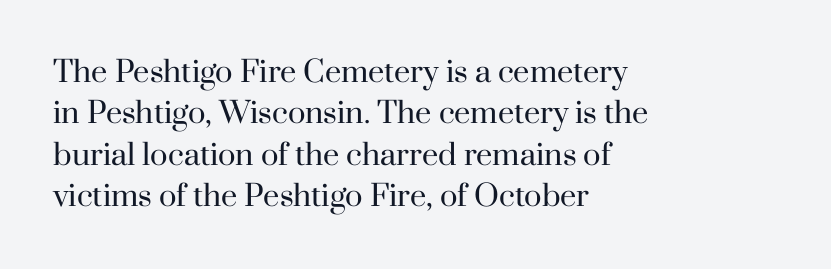
What kind of face is this? One with serifs. Notice how descenders clear the ascenders below comfortably — that's standard leading. Do the letters lean? They stand straight. Honestly, the letter spacing is just normal — you wouldn't notice it. Each stroke keeps to a modest, everyday thickness or less.
